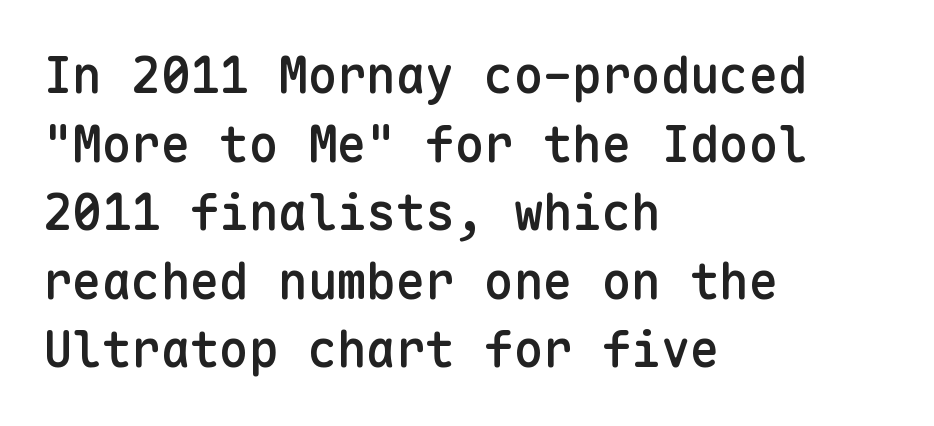
Characters remain perfectly vertical along every line. Letterform terminals end flat and unadorned throughout the passage. The setting favours the left margin, as ordinary paragraphs usually do. Emphasis by weight is partial: semibold.
